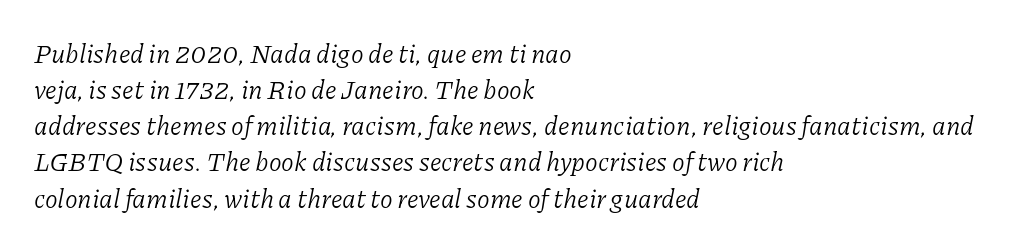
{"italic": "yes", "lean": "right", "slant_degrees": 11, "bold": "no", "underline": "no", "align": "left", "line_spacing": "normal", "line_spacing_ratio": 1.39, "letter_spacing": "normal", "letter_spacing_em": 0.0, "glyph_px": 26}
